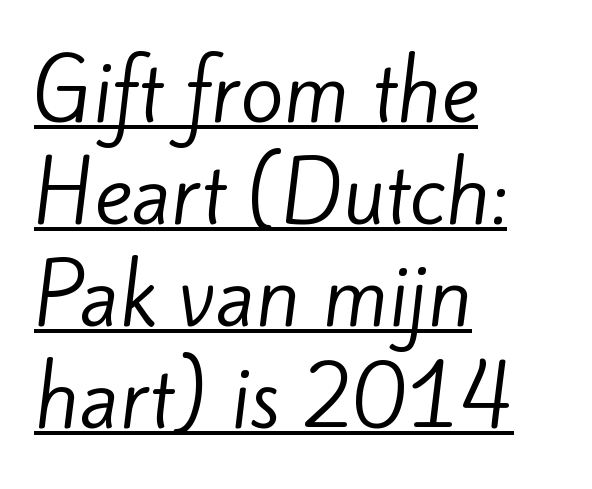
{"serif": "no", "bold": "no", "weight": "regular", "width": "normal", "stroke_contrast": "low", "x_height": "small", "monospaced": "no", "underline": "yes", "align": "left", "line_spacing": "normal", "line_spacing_ratio": 1.29, "letter_spacing": "normal", "letter_spacing_em": 0.0, "glyph_px": 79}
